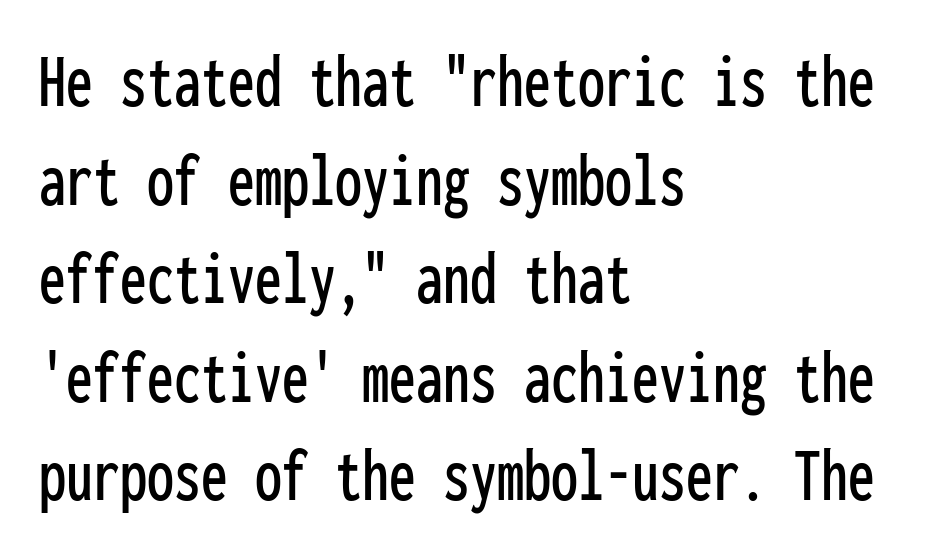
{"serif": "no", "italic": "no", "width": "condensed", "stroke_contrast": "low", "x_height": "medium", "monospaced": "yes", "underline": "no", "align": "left", "line_spacing": "normal", "line_spacing_ratio": 1.28, "letter_spacing": "normal", "letter_spacing_em": 0.0, "glyph_px": 77}
